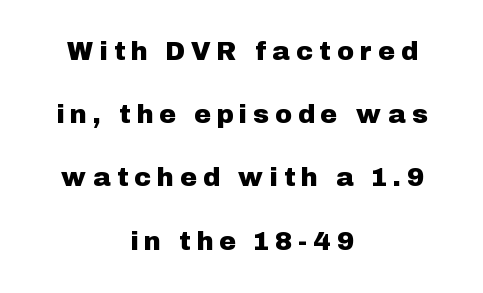
{"italic": "no", "underline": "no", "align": "center", "line_spacing": "loose", "line_spacing_ratio": 2.43, "letter_spacing": "wide", "letter_spacing_em": 0.28, "glyph_px": 26}
